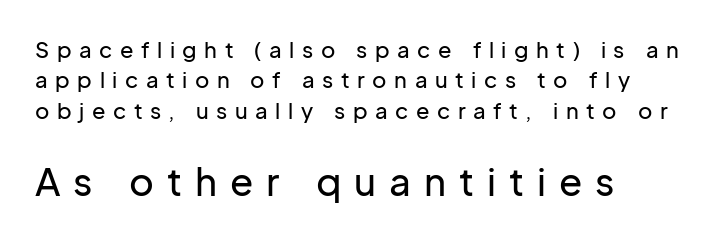
These two chunks differ in scale, with the bottom chunk taking the larger measure. No feet cap the strokes, marking this as sans-serif type. Check the space under the baseline: it is left empty. Where is the straight margin? On the left. Each new line begins a customary step beneath the previous one.
